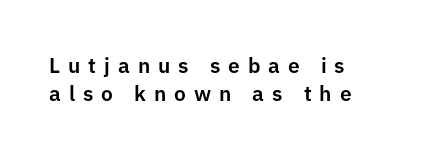
The image shows 21 px text type, upright; set left-aligned, normal line spacing (1.31x), unusually wide letter spacing (+0.38 em), not underlined.
